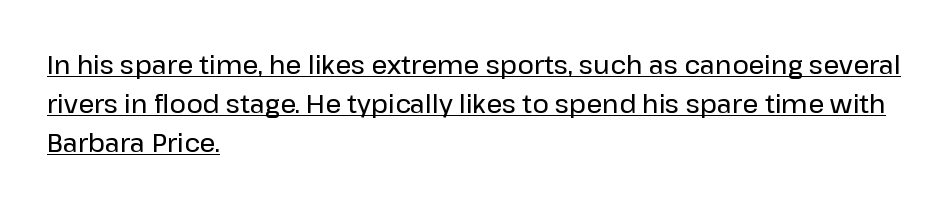
The image shows 25 px text type, upright; set left-aligned, normal line spacing (1.57x), normal letter spacing, underlined.
